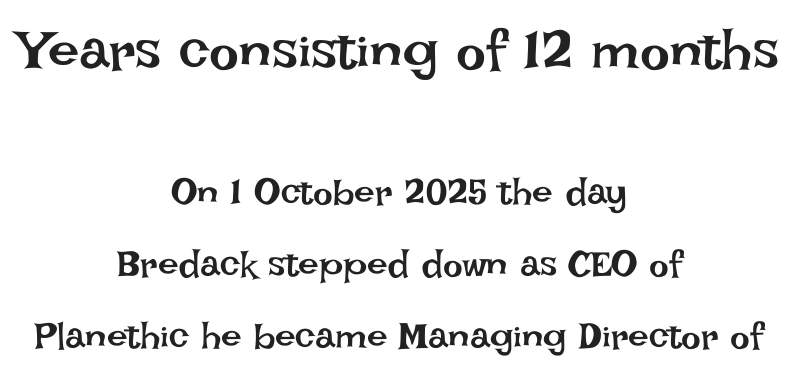
The horizontal fit of the characters is conventional and even. The face used here is proportionally spaced, like ordinary book or web type. Character size in the leading block exceeds that of the trailing block. Is there any slant? The stems are plumb. Decoration check: the copy has no underline. Every row of glyphs is offset so its center matches the block's center.
